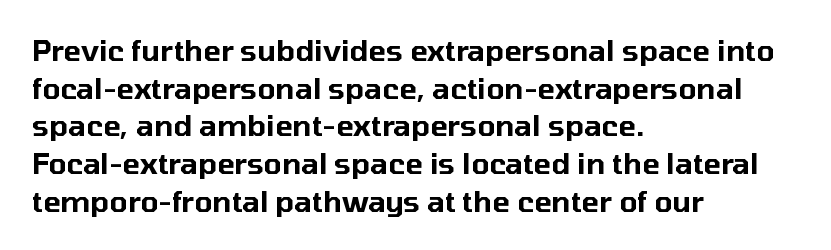
{"serif": "no", "italic": "no", "width": "normal", "stroke_contrast": "low", "x_height": "medium", "monospaced": "no", "underline": "no", "align": "left", "line_spacing": "normal", "line_spacing_ratio": 1.3, "letter_spacing": "normal", "letter_spacing_em": 0.0, "glyph_px": 29}
